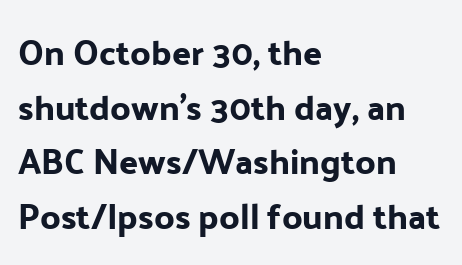
Q: Is the text italic (slanted)? A: No, it is upright.
Q: Is the typeface a serif or a sans-serif typeface? A: Sans-serif.
Q: Is the text underlined? A: No.
Q: How is the paragraph aligned? A: Left-aligned.
Q: Is the spacing between letters normal or unusually wide? A: Normal.
Q: Is the spacing between lines tight, normal or loose? A: Normal.
Q: Width (condensed, normal, or wide)? A: Normal.
Q: Stroke contrast? A: Low.
Q: x-height? A: Medium.
Q: Monospaced? A: No.
